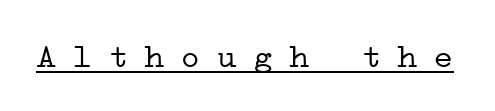
{"serif": "yes", "italic": "no", "bold": "no", "weight": "light", "width": "wide", "stroke_contrast": "low", "x_height": "medium", "underline": "yes", "letter_spacing": "wide", "letter_spacing_em": 0.46, "glyph_px": 34}
